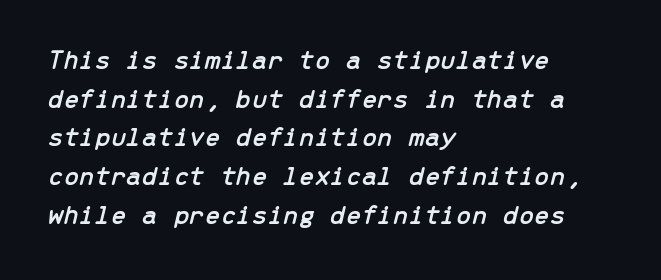
The image shows 28 px text type, italic (leaning right), monospaced; set left-aligned, normal line spacing (1.38x), normal letter spacing, not underlined; low stroke contrast and a medium x-height.
